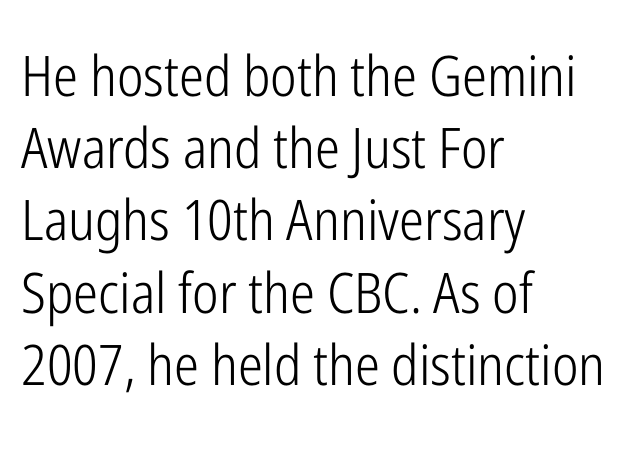
The face used here is proportionally spaced, like ordinary book or web type. Check the space under the baseline: it is left empty. Look at the bottom of the vertical strokes: they stop flat, with no serifs. The font is comparable to plain body text, perhaps lighter. Notice how the stems are strictly vertical — no italics here. Is the letter spacing exaggerated? No — it looks like the ordinary default.
